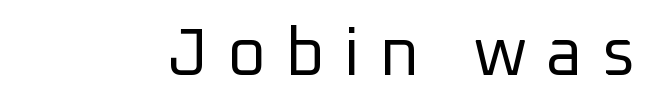
The image shows 67 px regular-weight sans-serif type, upright; set unusually wide letter spacing (+0.29 em), not underlined; low stroke contrast and a medium x-height.
